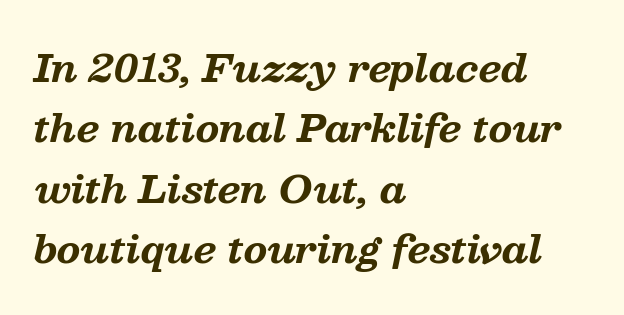
{"serif": "yes", "italic": "yes", "lean": "right", "slant_degrees": 13, "bold": "yes", "weight": "bold", "width": "normal", "stroke_contrast": "medium", "x_height": "medium", "monospaced": "no", "underline": "no", "align": "left", "line_spacing": "normal", "line_spacing_ratio": 1.59, "letter_spacing": "normal", "letter_spacing_em": 0.0, "glyph_px": 38}
